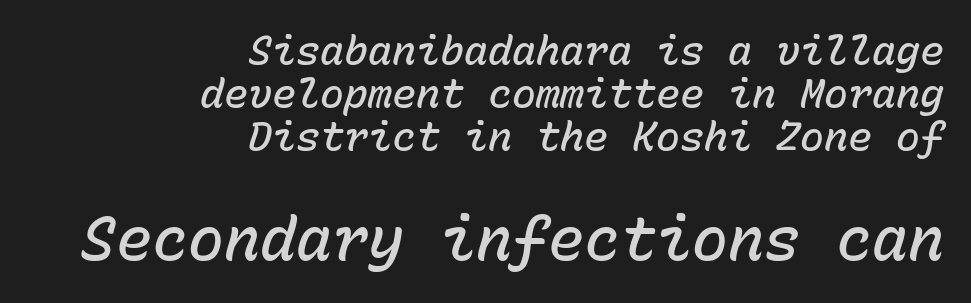
{"italic": "yes", "lean": "right", "slant_degrees": 15, "bold": "semi", "weight": "semibold", "width": "normal", "stroke_contrast": "low", "x_height": "medium", "monospaced": "yes", "underline": "no", "align": "right", "line_spacing": "tight", "line_spacing_ratio": 1.07, "letter_spacing": "normal", "letter_spacing_em": 0.0, "larger_block": "second", "size_ratio": 1.5, "glyph_px": 60}
